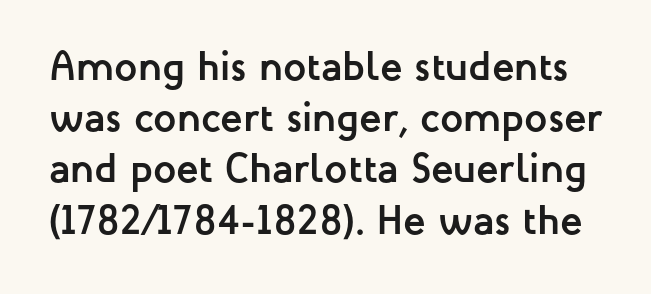
Q: Is the text bold? A: Yes.
Q: Is the text italic (slanted)? A: No, it is upright.
Q: Is the typeface a serif or a sans-serif typeface? A: Sans-serif.
Q: Is the text underlined? A: No.
Q: Is the spacing between letters normal or unusually wide? A: Normal.
Q: Is the spacing between lines tight, normal or loose? A: Normal.
Q: Width (condensed, normal, or wide)? A: Normal.
Q: Stroke contrast? A: Low.
Q: x-height? A: Medium.
Q: Monospaced? A: No.
